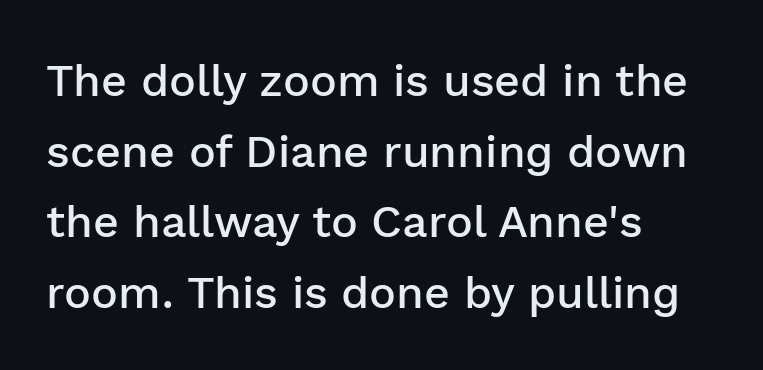
The image shows 45 px semibold sans-serif type, upright; set left-aligned, normal line spacing (1.57x), normal letter spacing, not underlined; low stroke contrast and a medium x-height.
